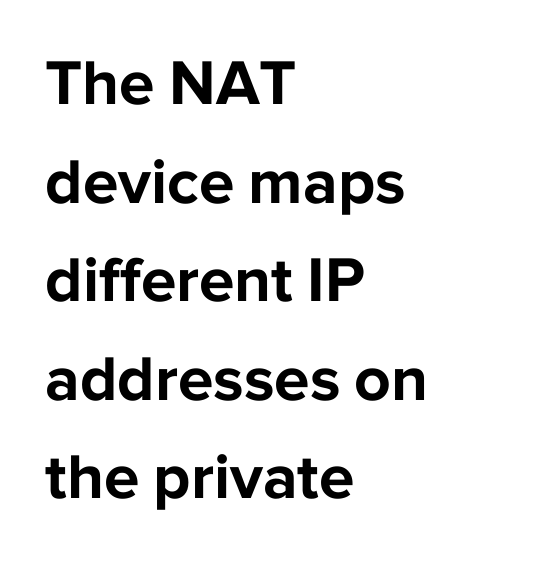
{"serif": "no", "italic": "no", "bold": "yes", "weight": "bold", "width": "normal", "stroke_contrast": "low", "x_height": "medium", "monospaced": "no", "underline": "no", "align": "left", "line_spacing": "normal", "line_spacing_ratio": 1.54, "letter_spacing": "normal", "letter_spacing_em": 0.0, "glyph_px": 64}
